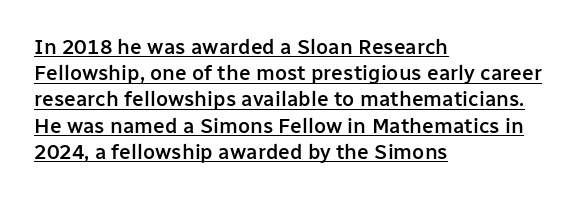
Q: Is the text bold? A: Semi-bold.
Q: Is the text italic (slanted)? A: No, it is upright.
Q: Is the text underlined? A: Yes.
Q: How is the paragraph aligned? A: Left-aligned.
Q: Is the spacing between letters normal or unusually wide? A: Normal.
Q: Is the spacing between lines tight, normal or loose? A: Normal.
